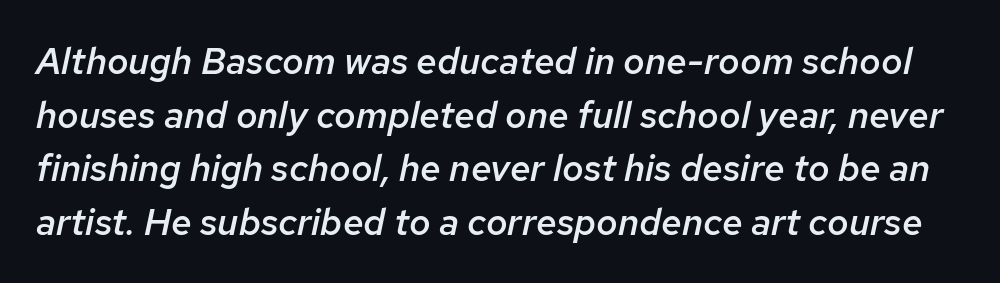
Q: Is the text bold? A: Semi-bold.
Q: Is the text italic (slanted)? A: Yes, it leans right by about 12 degrees.
Q: Is the text underlined? A: No.
Q: Is the spacing between letters normal or unusually wide? A: Normal.
Q: Is the spacing between lines tight, normal or loose? A: Normal.
Q: Width (condensed, normal, or wide)? A: Normal.
Q: Stroke contrast? A: Low.
Q: x-height? A: Medium.
Q: Monospaced? A: No.
